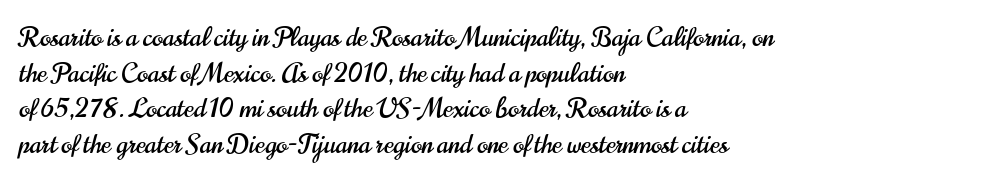
The image shows 26 px text type; set left-aligned, normal line spacing (1.37x), normal letter spacing, not underlined.
